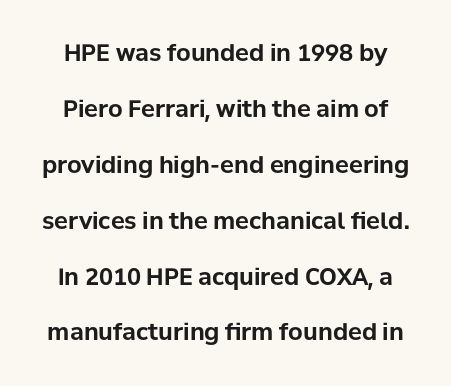
Q: Is the text bold? A: Yes.
Q: Is the text italic (slanted)? A: No, it is upright.
Q: Is the text underlined? A: No.
Q: Is the spacing between letters normal or unusually wide? A: Normal.
Q: Is the spacing between lines tight, normal or loose? A: Loose.
